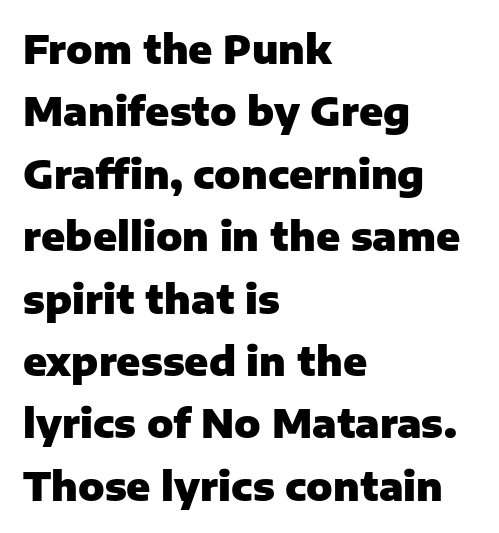
The image shows 39 px heavy sans-serif type, upright; set left-aligned, normal line spacing (1.6x), normal letter spacing, not underlined; low stroke contrast and a medium x-height.
